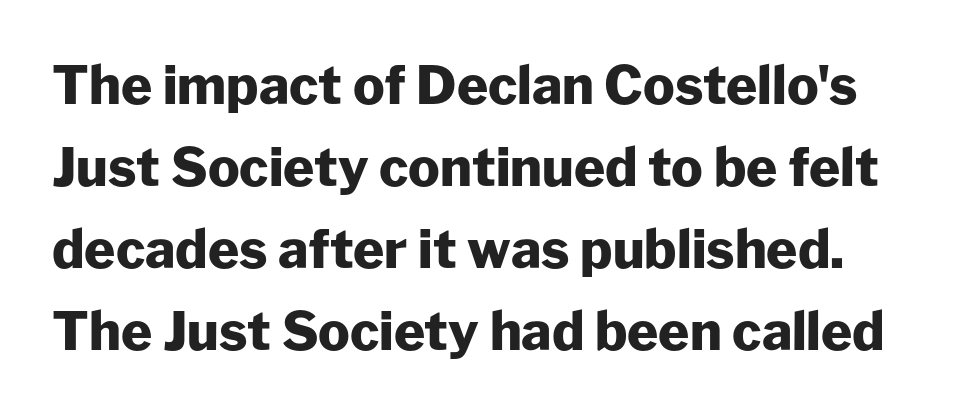
Students, observe: this is what conventionally led text looks like. These lines are composed in type without serifs. The letters advance in unequal steps, a hallmark of proportional type. Just letters on the line, the space beneath them empty. Stroke thickness is high; the sample reads as a true bold.
